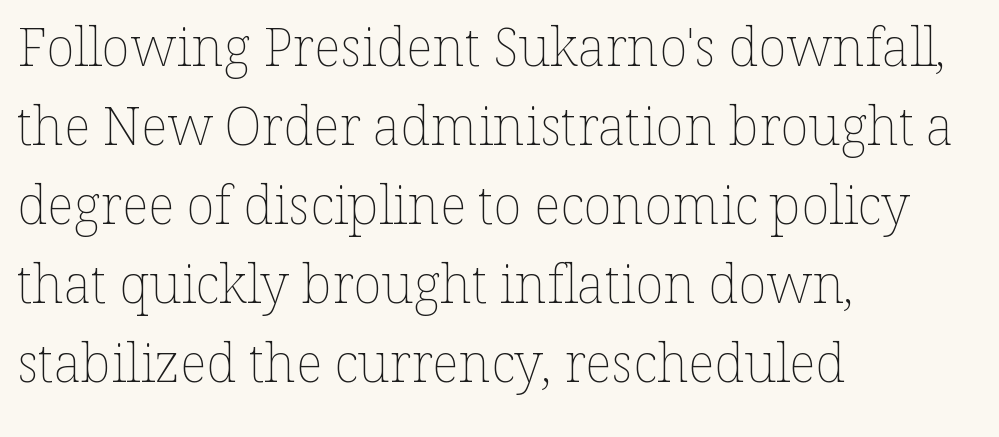
{"italic": "no", "bold": "no", "weight": "thin", "width": "normal", "stroke_contrast": "low", "x_height": "medium", "monospaced": "no", "underline": "no", "align": "left", "line_spacing": "normal", "line_spacing_ratio": 1.49, "letter_spacing": "normal", "letter_spacing_em": 0.0, "glyph_px": 53}
